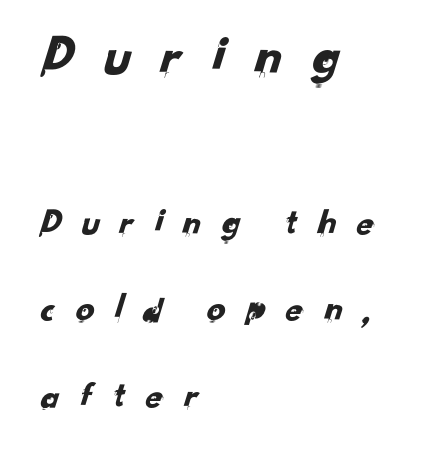
Q: Is the typeface a serif or a sans-serif typeface? A: Sans-serif.
Q: Is the text underlined? A: No.
Q: How is the paragraph aligned? A: Left-aligned.
Q: Is the spacing between letters normal or unusually wide? A: Unusually wide.
Q: Is the spacing between lines tight, normal or loose? A: Loose.
Q: Which block of text is set in a larger size, the first (top) or the second (bottom)? A: The first (top) one.
Q: Width (condensed, normal, or wide)? A: Normal.
Q: Stroke contrast? A: Low.
Q: x-height? A: Small.
Q: Monospaced? A: No.
